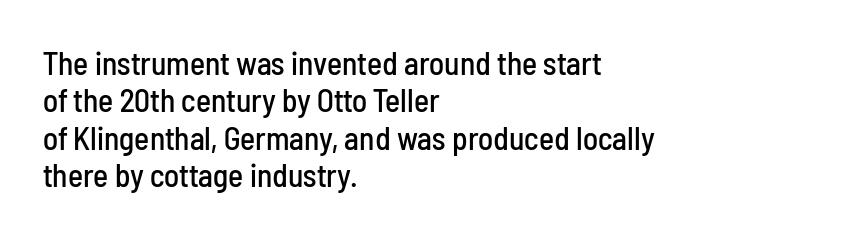
Q: Is the text italic (slanted)? A: No, it is upright.
Q: Is the typeface a serif or a sans-serif typeface? A: Sans-serif.
Q: Is the text underlined? A: No.
Q: How is the paragraph aligned? A: Left-aligned.
Q: Is the spacing between letters normal or unusually wide? A: Normal.
Q: Width (condensed, normal, or wide)? A: Condensed.
Q: Stroke contrast? A: Low.
Q: x-height? A: Medium.
Q: Monospaced? A: No.
